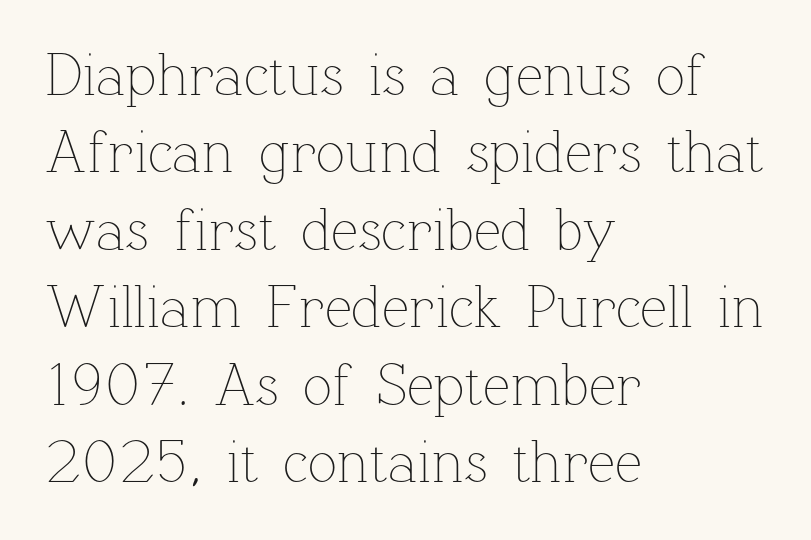
The rendering uses natural spacing where letterforms have individual widths. The lettering stays uniformly vertical, giving the passage a roman look. Reading down the column, the eye jumps a familiar distance to each next line. If you drew a ruler down the left edge, every line would touch it. Summary of weight: not heavy and not bold. Has an underline been added? It has not.
